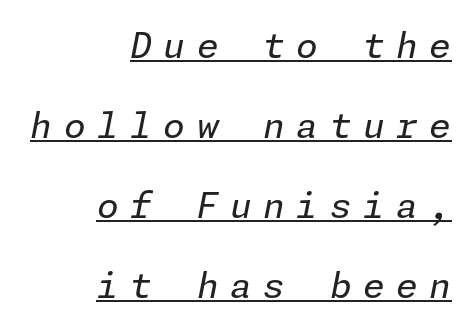
The typesetter chose a ragged-left arrangement here. Loosely led — the rows are spread out. Weight: not bold — regular or lighter. This rendering widens character spacing well past its baseline value.
